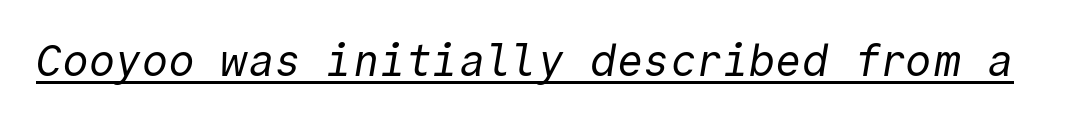
Q: Is the text bold? A: No.
Q: Is the typeface a serif or a sans-serif typeface? A: Sans-serif.
Q: Is the text underlined? A: Yes.
Q: Is the spacing between letters normal or unusually wide? A: Normal.
Q: Width (condensed, normal, or wide)? A: Normal.
Q: x-height? A: Medium.
Q: Monospaced? A: Yes.
